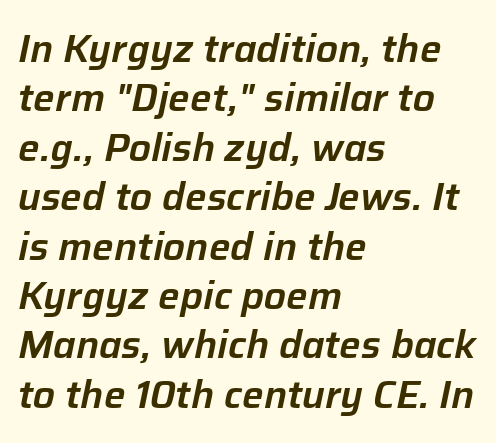
The setting favours the left margin, as ordinary paragraphs usually do. The glyphs look as if they've been sheared to an angle. Do the characters align in a grid? No, the font is proportional. The rendering keeps characters at their native spacing. The area under the type is left untouched.
